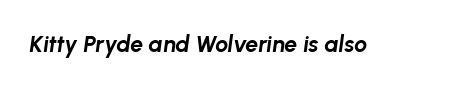
Q: Is the text bold? A: Yes.
Q: Is the text italic (slanted)? A: Yes, it leans right by about 8 degrees.
Q: Is the text underlined? A: No.
Q: Is the spacing between letters normal or unusually wide? A: Normal.
